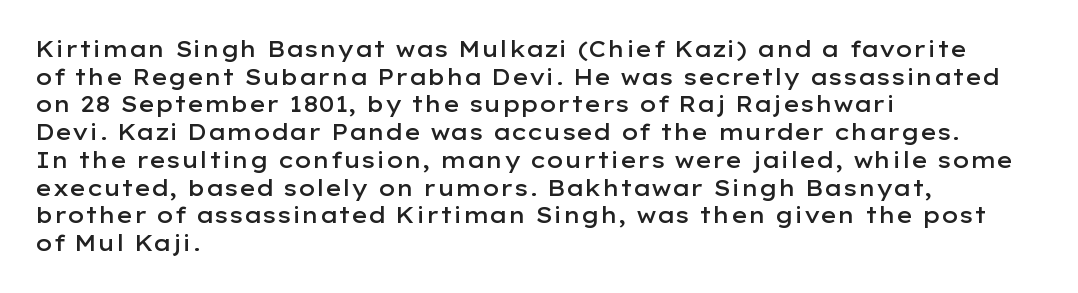
Q: Is the text bold? A: Semi-bold.
Q: Is the text italic (slanted)? A: No, it is upright.
Q: Is the text underlined? A: No.
Q: How is the paragraph aligned? A: Left-aligned.
Q: Is the spacing between letters normal or unusually wide? A: Normal.
Q: Is the spacing between lines tight, normal or loose? A: Normal.
